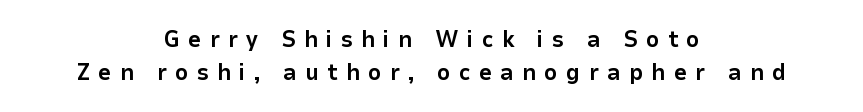
The image shows 23 px bold type, upright; set centered, normal line spacing (1.43x), unusually wide letter spacing (+0.36 em), not underlined.
